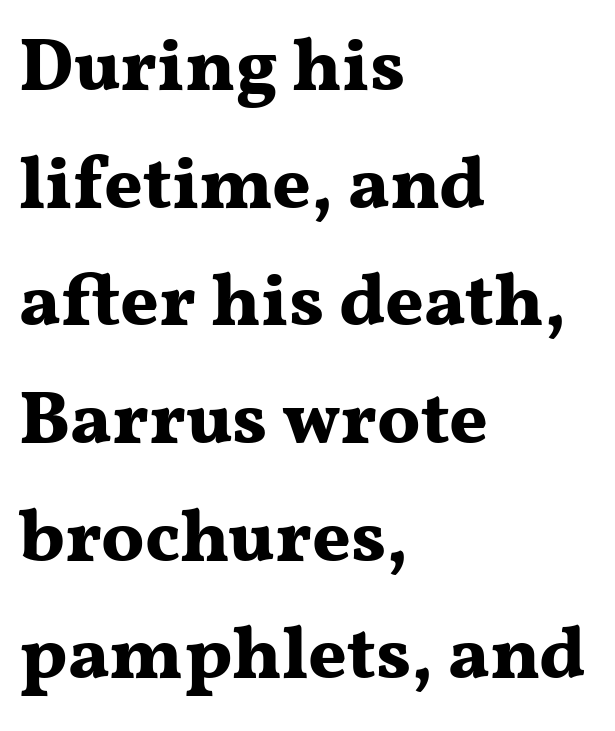
Check where the strokes stop: tiny serifs finish them off. The lines sit at an ordinary, default distance from one another. The gap between lines stays unmarked. What stands out about the letter spacing? Nothing — it is the standard amount.
